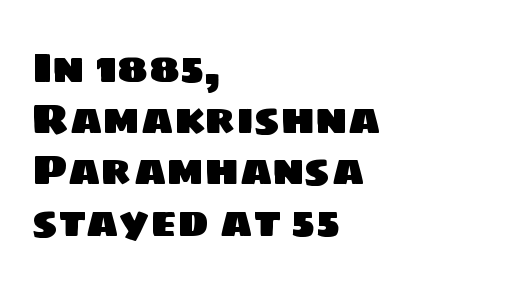
{"serif": "no", "width": "normal", "stroke_contrast": "low", "x_height": "large", "monospaced": "no", "underline": "no", "align": "left", "line_spacing_ratio": 1.22, "letter_spacing": "normal", "letter_spacing_em": 0.0, "glyph_px": 42}
